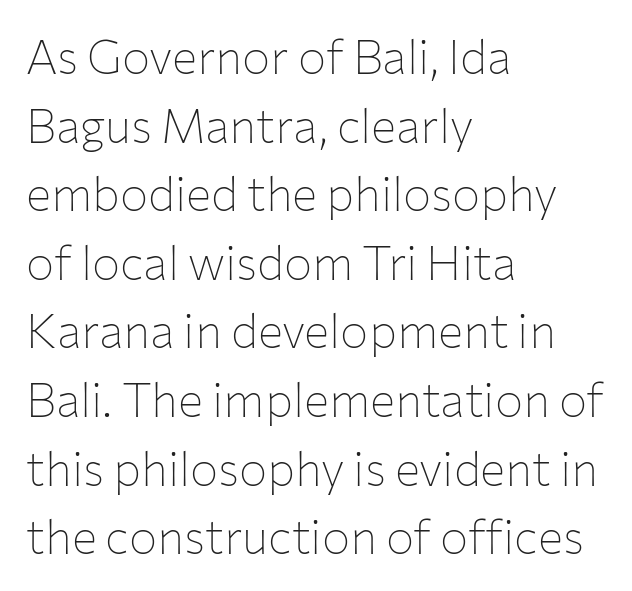
The image shows 47 px thin sans-serif type, upright; set left-aligned, normal line spacing (1.46x), normal letter spacing, not underlined; low stroke contrast and a medium x-height.
